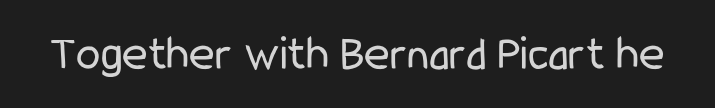
{"serif": "no", "italic": "no", "bold": "no", "weight": "regular", "width": "condensed", "stroke_contrast": "low", "x_height": "medium", "monospaced": "no", "underline": "no", "letter_spacing": "normal", "letter_spacing_em": 0.0, "glyph_px": 49}
